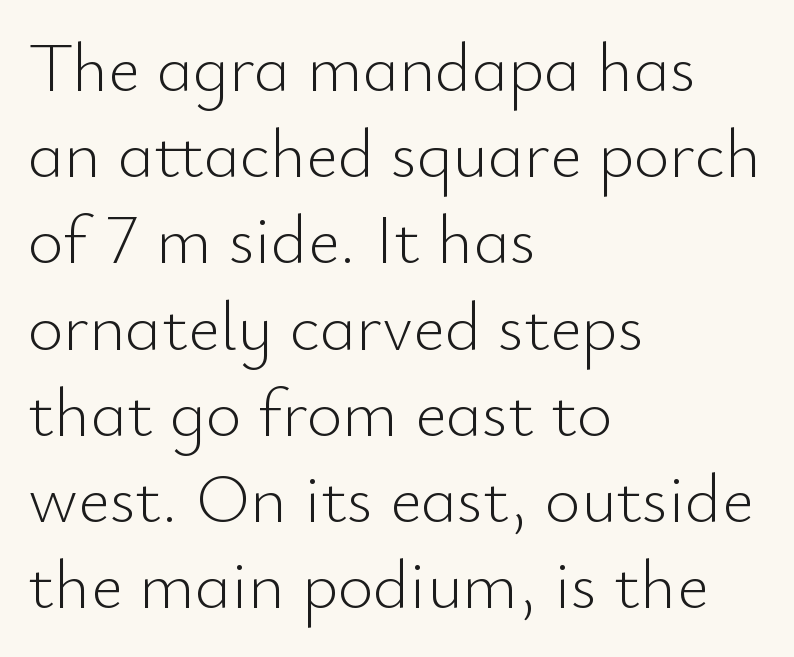
Q: Is the text bold? A: No.
Q: Is the text italic (slanted)? A: No, it is upright.
Q: Is the typeface a serif or a sans-serif typeface? A: Sans-serif.
Q: Is the text underlined? A: No.
Q: How is the paragraph aligned? A: Left-aligned.
Q: Is the spacing between letters normal or unusually wide? A: Normal.
Q: Is the spacing between lines tight, normal or loose? A: Normal.
Q: Width (condensed, normal, or wide)? A: Normal.
Q: Stroke contrast? A: Low.
Q: x-height? A: Small.
Q: Monospaced? A: No.
